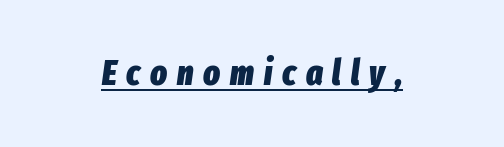
{"italic": "yes", "lean": "right", "slant_degrees": 8, "bold": "yes", "weight": "heavy", "width": "condensed", "stroke_contrast": "low", "x_height": "medium", "monospaced": "no", "underline": "yes", "letter_spacing": "wide", "letter_spacing_em": 0.28, "glyph_px": 35}
